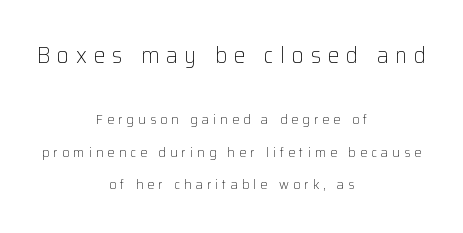
The tracking reads as deliberately expanded to a designer's eye. Caption: upper text group enlarged, lower text group reduced. The designer dialed line spacing up above the default. Short and long lines alike share a common midpoint. Descenders hang freely into open space.
